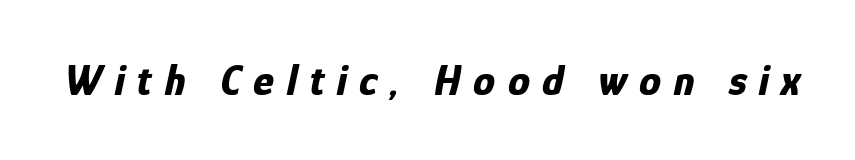
The image shows 44 px bold, condensed type, italic (leaning right); set unusually wide letter spacing (+0.28 em), not underlined; low stroke contrast and a medium x-height.
